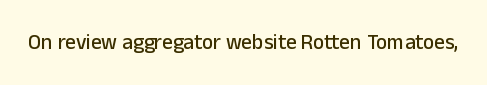
The image shows 21 px text type, upright; set normal letter spacing, not underlined.
